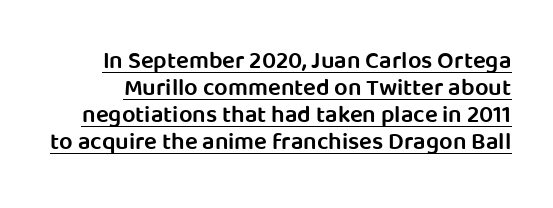
{"italic": "no", "bold": "semi", "underline": "yes", "line_spacing": "tight", "line_spacing_ratio": 1.13, "letter_spacing": "normal", "letter_spacing_em": 0.0, "glyph_px": 24}
